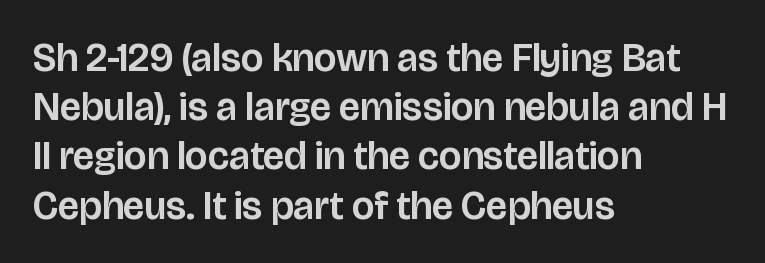
Quick note: not italic, upright. Serif or sans? Sans — the stroke terminals are bare. You could not count columns in this text — the font is proportionally spaced. Here the glyphs are tracked normally, forming tight word shapes.
